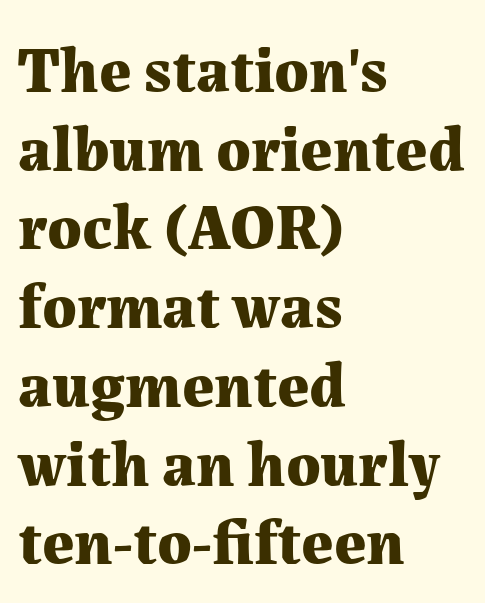
The image shows 64 px bold serif type, upright; set left-aligned, line spacing 1.23x, normal letter spacing, not underlined; medium stroke contrast and a medium x-height.
